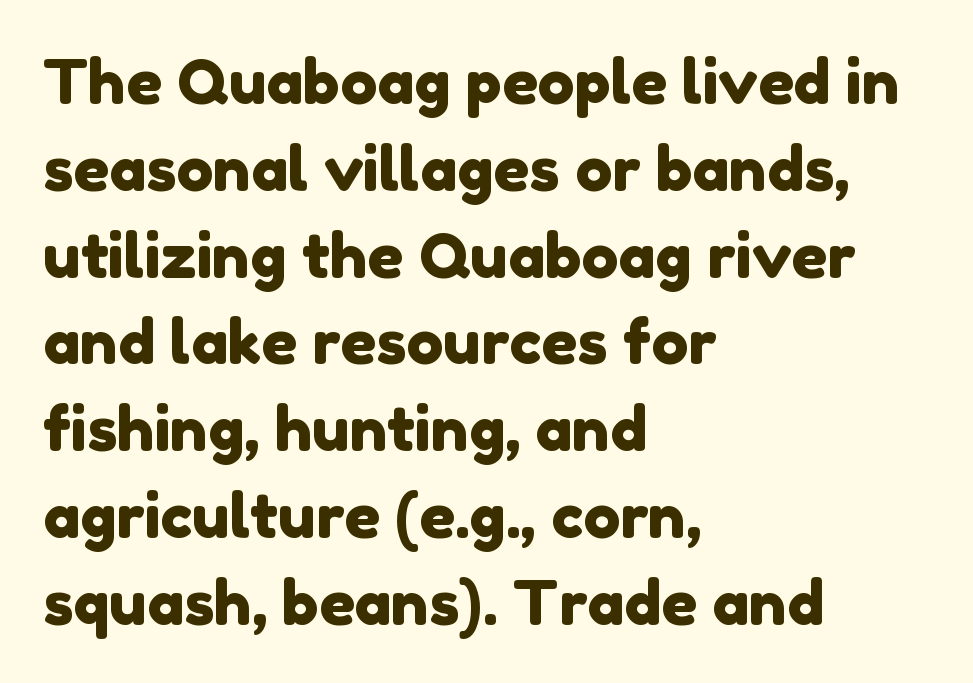
{"serif": "no", "width": "normal", "stroke_contrast": "low", "x_height": "medium", "monospaced": "no", "underline": "no", "align": "left", "line_spacing": "normal", "line_spacing_ratio": 1.4, "letter_spacing": "normal", "letter_spacing_em": 0.0, "glyph_px": 62}
